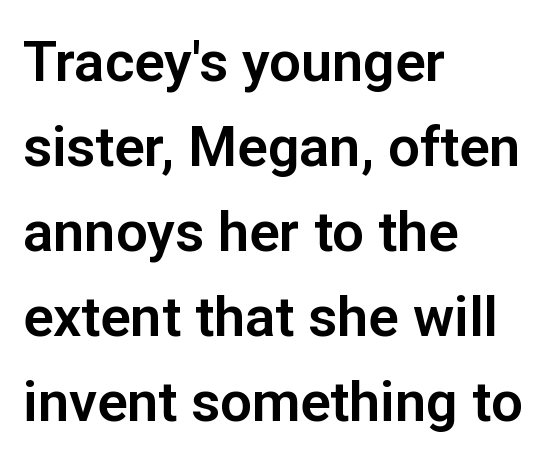
The image shows 56 px sans-serif type, upright; set left-aligned, normal line spacing (1.52x), normal letter spacing, not underlined; low stroke contrast and a medium x-height.
